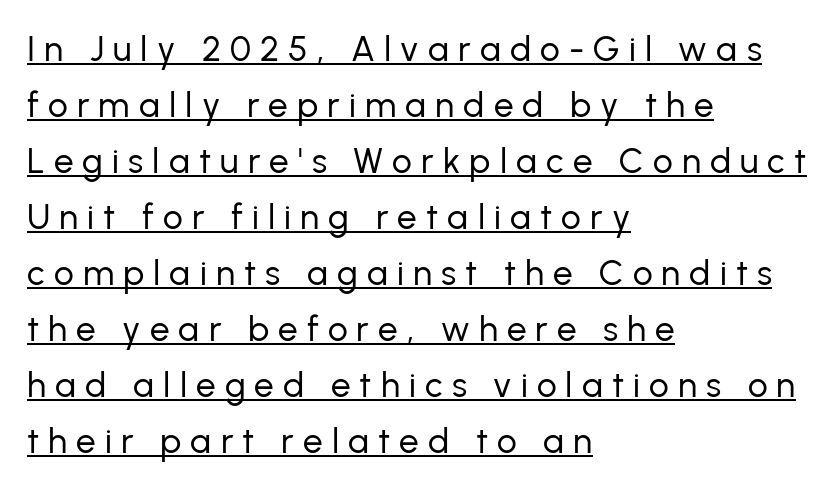
Q: Is the text bold? A: No.
Q: Is the text italic (slanted)? A: No, it is upright.
Q: Is the typeface a serif or a sans-serif typeface? A: Sans-serif.
Q: Is the text underlined? A: Yes.
Q: How is the paragraph aligned? A: Left-aligned.
Q: Is the spacing between letters normal or unusually wide? A: Unusually wide.
Q: Is the spacing between lines tight, normal or loose? A: Normal.
Q: Width (condensed, normal, or wide)? A: Normal.
Q: Stroke contrast? A: Low.
Q: x-height? A: Medium.
Q: Monospaced? A: No.
